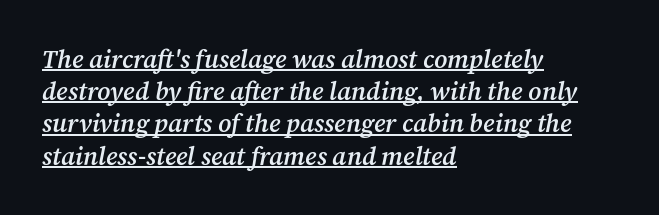
{"italic": "yes", "lean": "right", "slant_degrees": 12, "bold": "semi", "underline": "yes", "align": "left", "line_spacing": "normal", "line_spacing_ratio": 1.29, "letter_spacing": "normal", "letter_spacing_em": 0.0, "glyph_px": 25}
